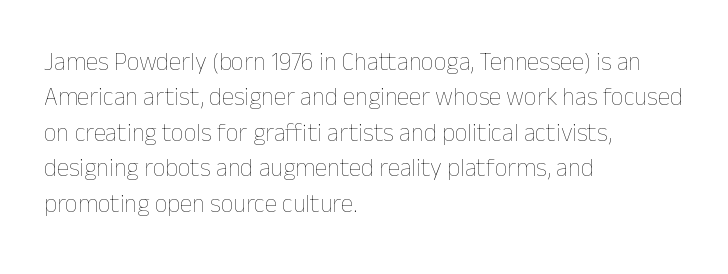
Plain, unruled lines of type. Is the type heavy? It reads as light-to-regular instead. Interline gaps are of average width in this sample. In terms of posture, this sample is upright. These lines are set flush left with a ragged right edge. Nothing unusual about the tracking: characters are spaced as the font intends.
